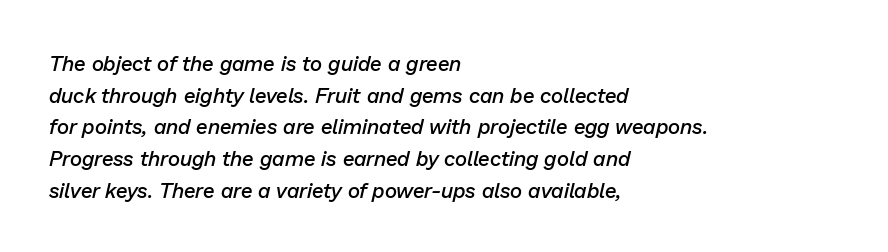
{"italic": "yes", "lean": "right", "slant_degrees": 13, "bold": "semi", "underline": "no", "align": "left", "line_spacing": "normal", "line_spacing_ratio": 1.51, "letter_spacing": "normal", "letter_spacing_em": 0.0, "glyph_px": 21}
